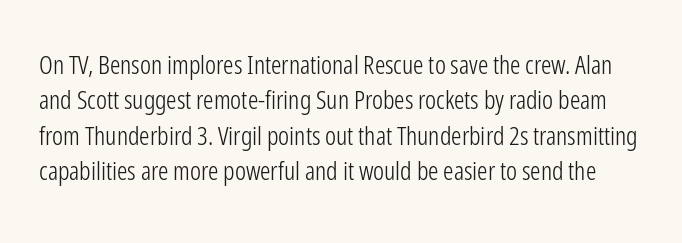
{"italic": "no", "bold": "no", "underline": "no", "line_spacing": "normal", "line_spacing_ratio": 1.36, "letter_spacing": "normal", "letter_spacing_em": 0.0, "glyph_px": 26}
